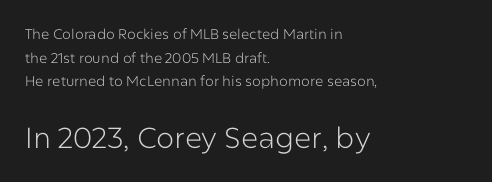
Examine the stroke ends and you'll find no serifs. The passage shown has conventional tracking throughout. The font sits on the lighter half of the weight spectrum, regular included. Characters remain perfectly vertical along every line. Varying glyph widths throughout — classic text-font behaviour.
